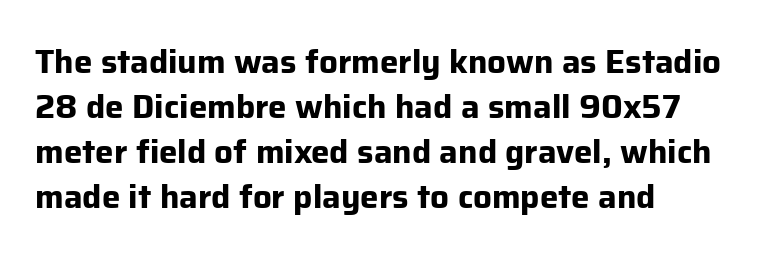
The image shows 33 px bold sans-serif type, upright; set left-aligned, normal line spacing (1.36x), normal letter spacing, not underlined; low stroke contrast and a medium x-height.
